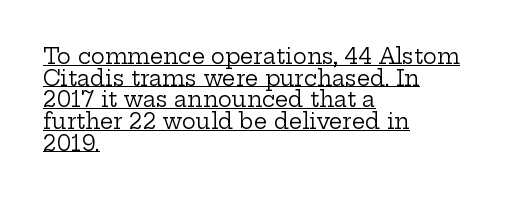
The image shows 21 px text type, upright; set left-aligned, tight line spacing (1.03x), normal letter spacing, underlined.
